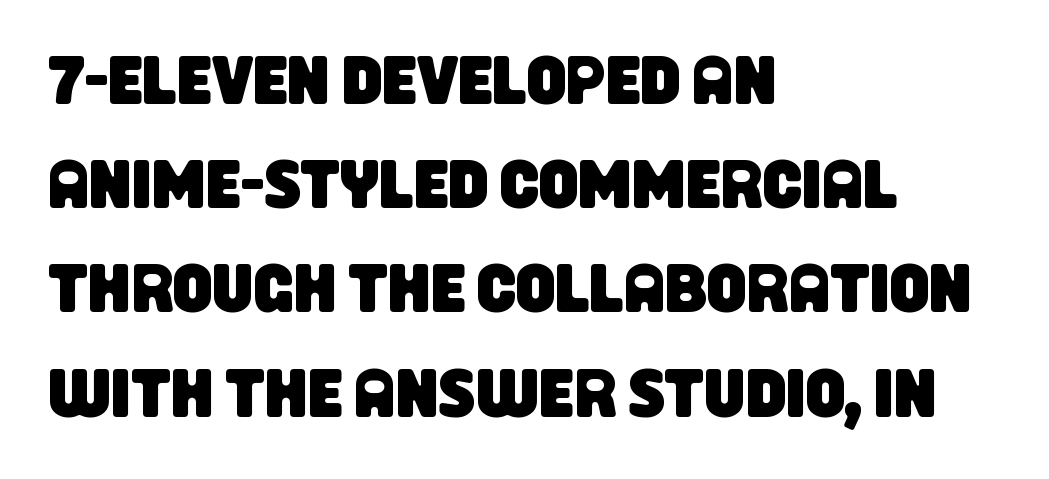
Each letter's strokes conclude bluntly, with no projecting serifs. Only glyphs here, with clear space below each row. Vertical spacing — default. Compared with a centered layout, this one pins lines to the left instead.
